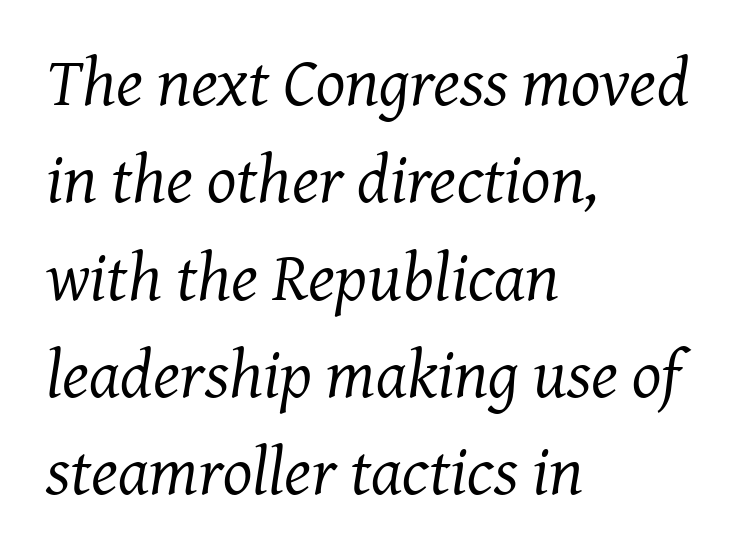
Q: Is the text bold? A: No.
Q: Is the text italic (slanted)? A: Yes, it leans right by about 7 degrees.
Q: Is the typeface a serif or a sans-serif typeface? A: Serif.
Q: Is the text underlined? A: No.
Q: How is the paragraph aligned? A: Left-aligned.
Q: Is the spacing between letters normal or unusually wide? A: Normal.
Q: Is the spacing between lines tight, normal or loose? A: Normal.
Q: Width (condensed, normal, or wide)? A: Normal.
Q: Stroke contrast? A: Medium.
Q: x-height? A: Medium.
Q: Monospaced? A: No.
